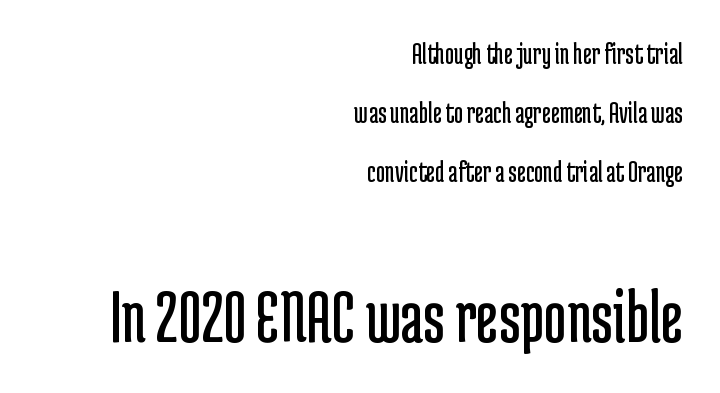
Type without underlining. You could fit nearly another row in the gap between these rows. Unlike a traditional serif, this face leaves its strokes unadorned. Is there any slant? The stems are plumb. Caption: standard tracking, unaltered.
